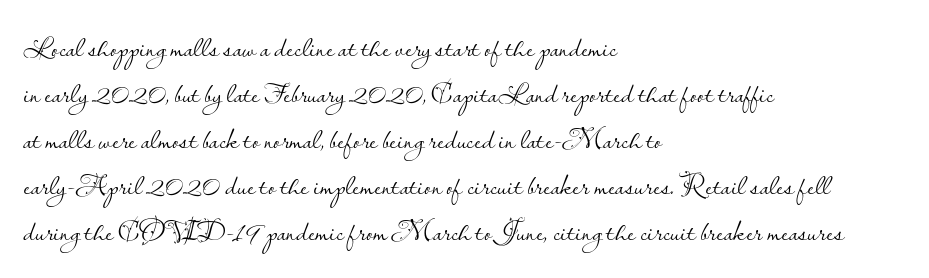
These lines are composed in type without serifs. Stroke mass is kept to a normal reading level or below. The baseline area is clear. Leftover space on each line is placed entirely after the last word. Characters follow at the spacing the type designer built in.
